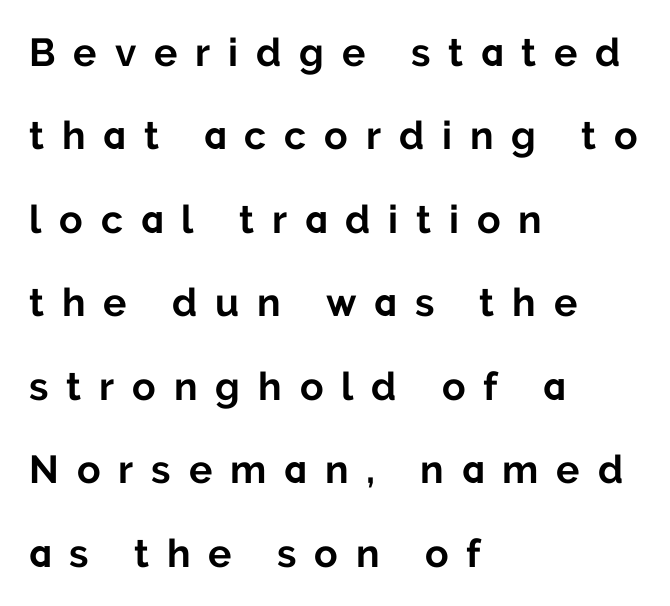
The image shows 39 px bold sans-serif type, upright; set left-aligned, loose line spacing (2.14x), unusually wide letter spacing (+0.46 em), not underlined; low stroke contrast and a medium x-height.
